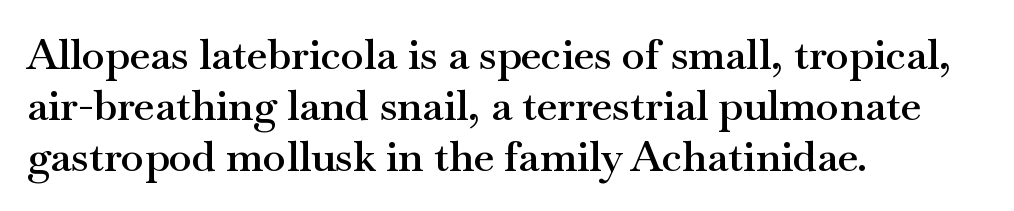
Caption: standard tracking, unaltered. The typeface chosen for these lines features serifs. If you drew a ruler down the left edge, every line would touch it. The space beneath each line is pristine and unruled. This is the in-between weight designers call semibold or demi. Think of a printed novel: that variable character pitch is what you see here.
